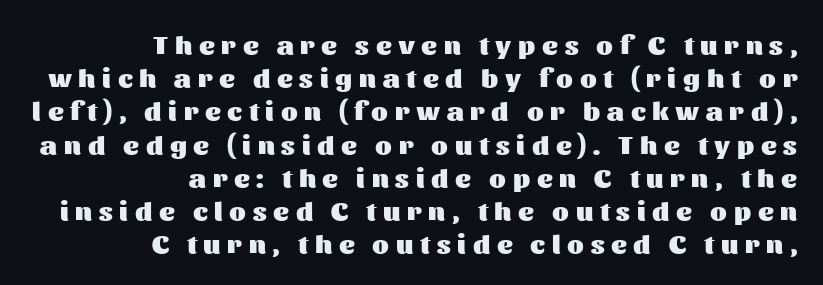
{"italic": "no", "bold": "yes", "underline": "no", "align": "right", "line_spacing_ratio": 1.23, "letter_spacing": "wide", "letter_spacing_em": 0.25, "glyph_px": 27}
